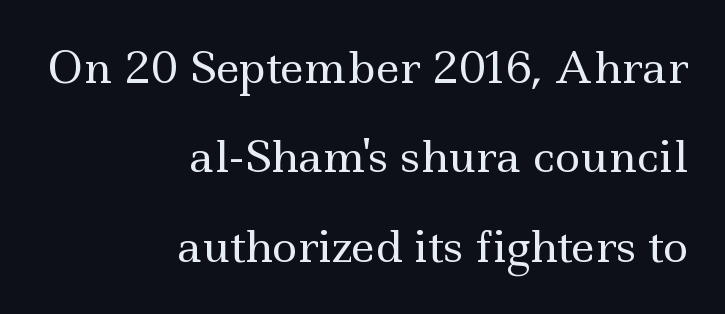
Horizontal alignment here is rightward, an uncommon choice for prose. A serif font was chosen for this passage. The face used here is proportionally spaced, like ordinary book or web type. No extra tracking has been applied to these lines. Descenders hang freely into open space.
